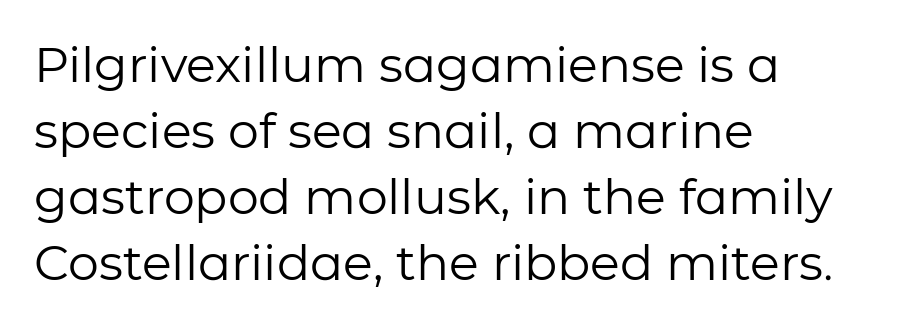
{"serif": "no", "italic": "no", "bold": "no", "weight": "regular", "width": "normal", "stroke_contrast": "low", "x_height": "medium", "monospaced": "no", "underline": "no", "align": "left", "line_spacing": "normal", "line_spacing_ratio": 1.35, "letter_spacing": "normal", "letter_spacing_em": 0.0, "glyph_px": 49}
